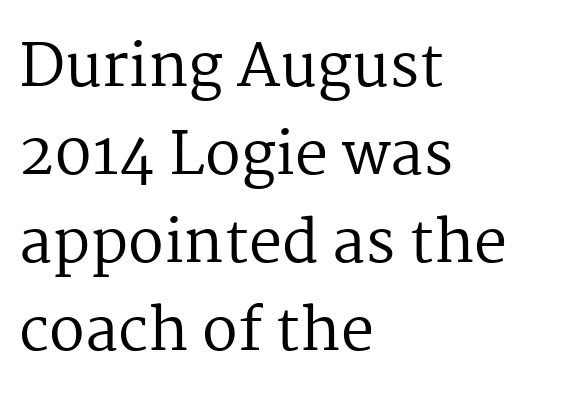
Q: Is the text bold? A: No.
Q: Is the text italic (slanted)? A: No, it is upright.
Q: Is the typeface a serif or a sans-serif typeface? A: Serif.
Q: Is the text underlined? A: No.
Q: How is the paragraph aligned? A: Left-aligned.
Q: Is the spacing between letters normal or unusually wide? A: Normal.
Q: Is the spacing between lines tight, normal or loose? A: Normal.
Q: Width (condensed, normal, or wide)? A: Normal.
Q: Stroke contrast? A: Medium.
Q: x-height? A: Medium.
Q: Monospaced? A: No.
